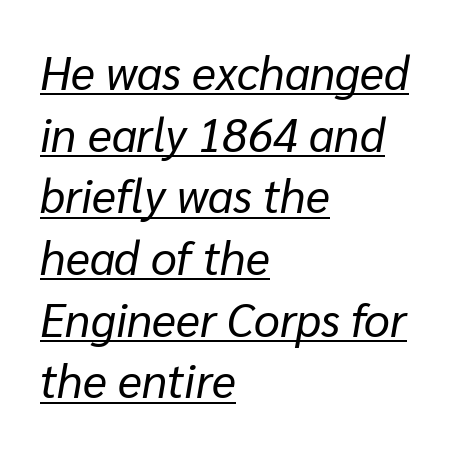
The image shows 46 px regular-weight type, italic (leaning right); set left-aligned, normal line spacing (1.34x), normal letter spacing, underlined; low stroke contrast and a medium x-height.
